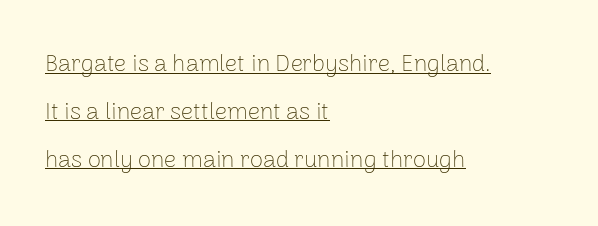
Q: Is the text bold? A: No.
Q: Is the text italic (slanted)? A: No, it is upright.
Q: Is the text underlined? A: Yes.
Q: How is the paragraph aligned? A: Left-aligned.
Q: Is the spacing between letters normal or unusually wide? A: Normal.
Q: Is the spacing between lines tight, normal or loose? A: Loose.
